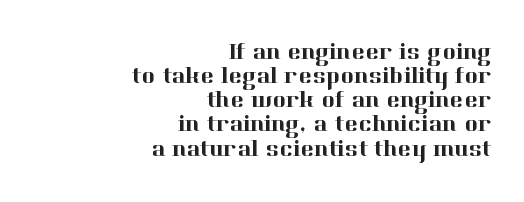
The image shows 23 px text type, upright; set right-aligned, tight line spacing (1.05x), normal letter spacing, not underlined.
